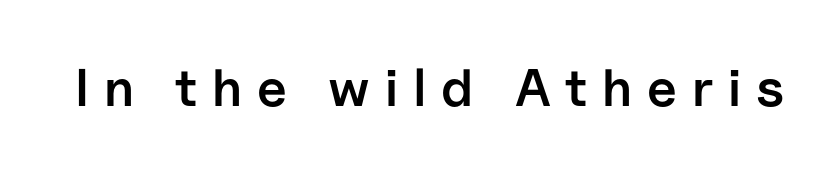
Looks like regular typesetting: each glyph gets only the width it needs. Notice the strokes are somewhat thickened but not fully heavy: this is a semibold. This is the regular roman posture of the typeface. The letterforms stand isolated, each surrounded by extra space. Only glyphs here, with clear space below each row. This is sans-serif lettering, the kind often seen on screens and signage.
